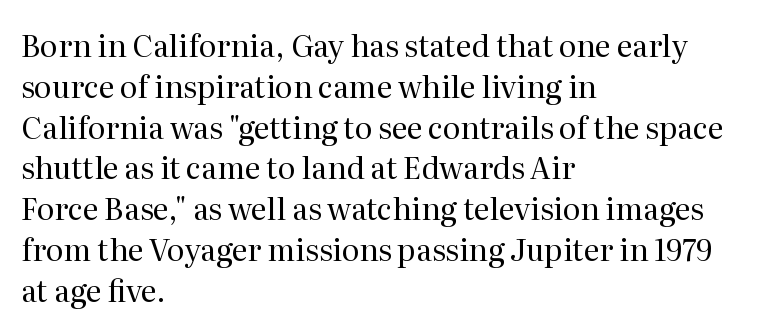
Yep, those are serifs on the letters. Here the designer chose a conventional face with non-uniform glyph widths. The text block is weighted toward the left margin, trailing off unevenly rightward. It's the straight-up-and-down kind of type. The gap between lines stays unmarked. Unbolded letterforms with no extra heft.
